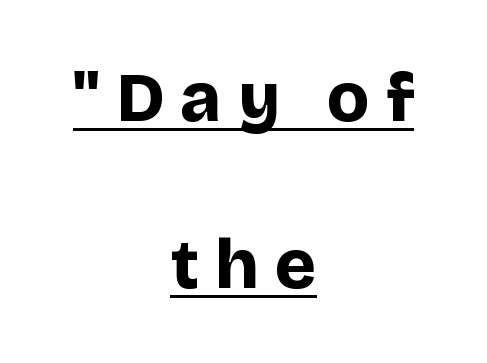
Think of a printed novel: that variable character pitch is what you see here. Short note: letters widely spaced. Designer's note — italics off, roman on. One-word summary of the alignment: center. Underlining? Definitely there. The lines are spread far apart with generous leading.
